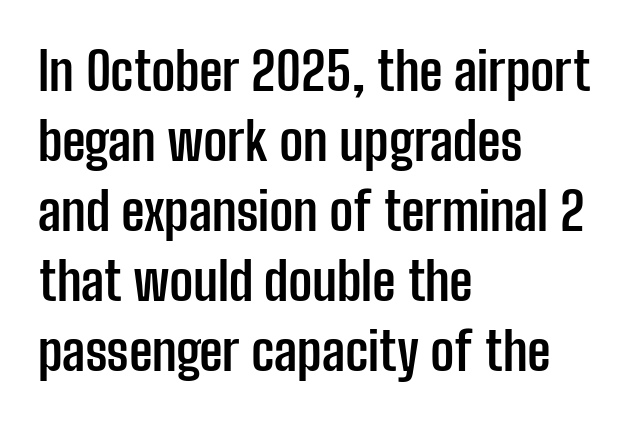
The image shows 53 px semibold, condensed sans-serif type, upright; set left-aligned, normal line spacing (1.32x), normal letter spacing, not underlined; low stroke contrast and a medium x-height.
